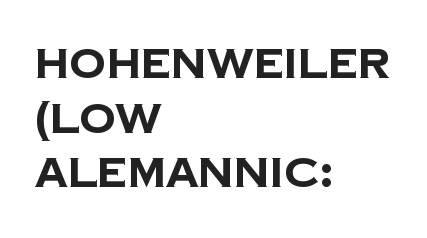
The letters are bold, with thick, heavy strokes. Nothing sits at the stroke ends, so this counts as sans-serif. Spacing between characters is what you'd get straight out of the box. Visually the block forms a straight wall on the left and a jagged coastline on the right.
